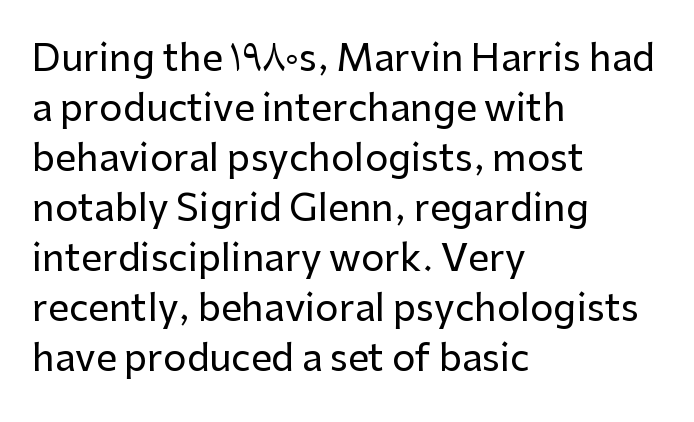
This sample uses plain, unmodified letter spacing. Nothing sits at the stroke ends, so this counts as sans-serif. This sample is left-justified, so line endings fall wherever the words run out. Notice how descenders clear the ascenders below comfortably — that's standard leading. Varying glyph widths throughout — classic text-font behaviour.
